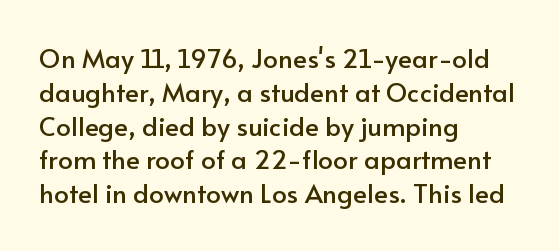
The ragged edge is on the right, which tells us the setting is flush left. How would I describe the line gaps? Plain and ordinary. This is the regular roman posture of the typeface. Only glyphs here, with clear space below each row.
